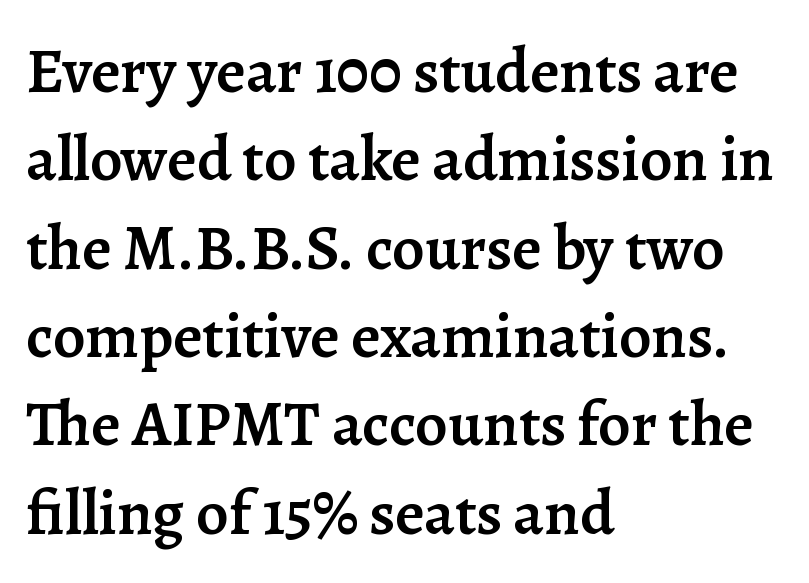
The image shows 64 px semibold serif type, upright; set left-aligned, normal line spacing (1.38x), normal letter spacing, not underlined; low stroke contrast and a medium x-height.
